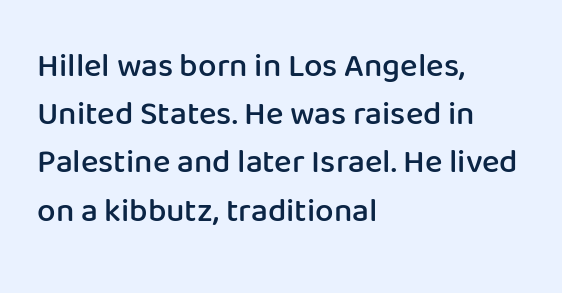
The image shows 33 px semibold sans-serif type, upright; set left-aligned, normal line spacing (1.46x), normal letter spacing, not underlined; low stroke contrast and a medium x-height.
